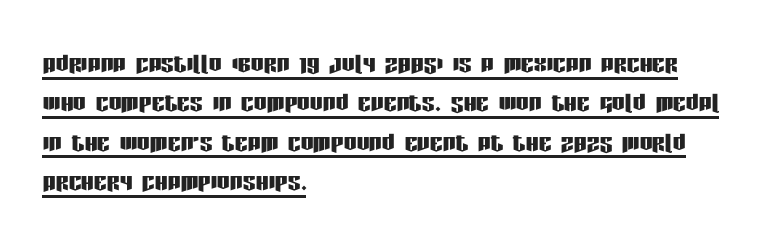
{"serif": "no", "italic": "no", "width": "condensed", "stroke_contrast": "low", "x_height": "large", "monospaced": "no", "underline": "yes", "align": "left", "line_spacing_ratio": 1.23, "letter_spacing": "normal", "letter_spacing_em": 0.0, "glyph_px": 32}
